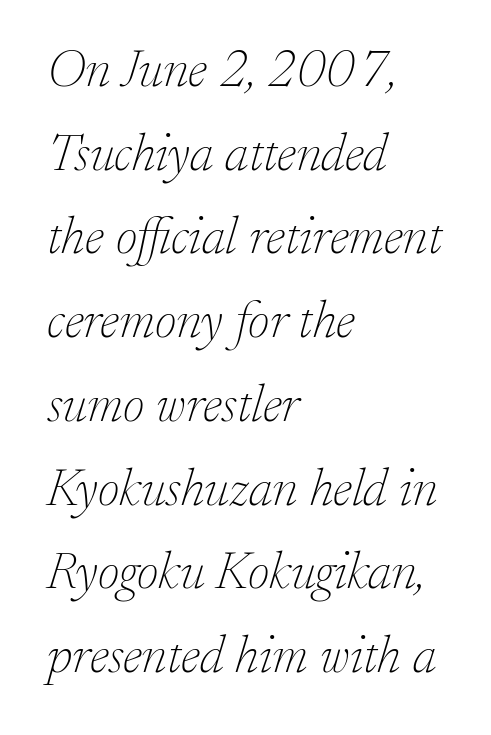
{"serif": "yes", "italic": "yes", "lean": "right", "slant_degrees": 17, "bold": "no", "weight": "thin", "width": "normal", "stroke_contrast": "low", "x_height": "small", "monospaced": "no", "underline": "no", "align": "left", "line_spacing": "normal", "line_spacing_ratio": 1.58, "letter_spacing": "normal", "letter_spacing_em": 0.0, "glyph_px": 53}
